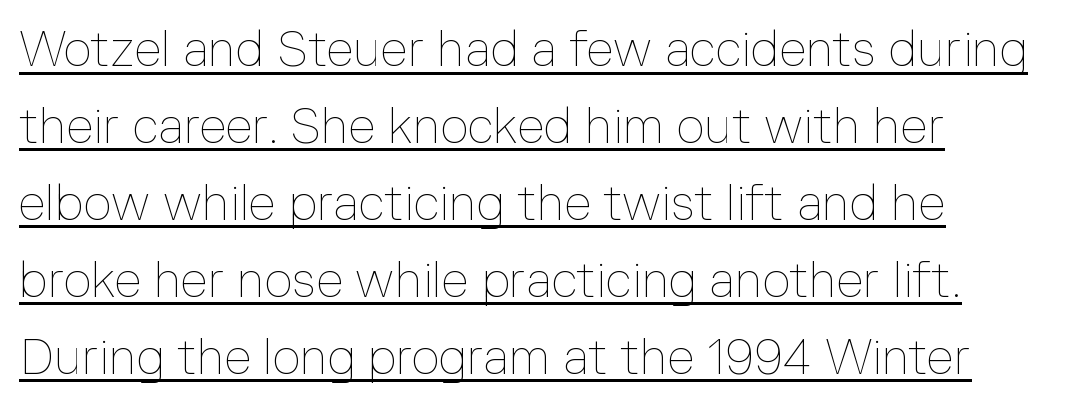
The image shows 49 px thin type, upright; set left-aligned, normal line spacing (1.57x), normal letter spacing, underlined; low stroke contrast and a medium x-height.
